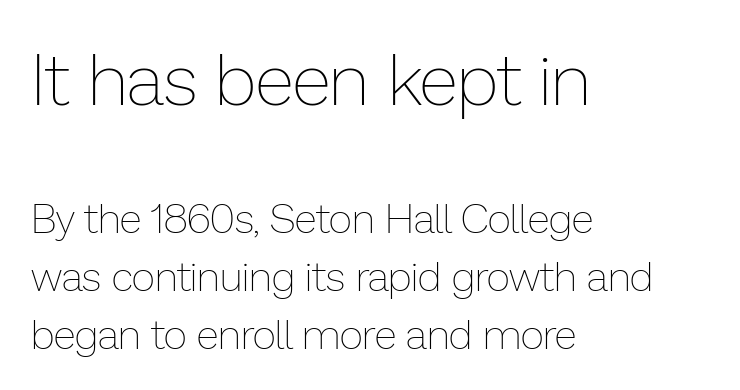
The image shows 72 px thin type, upright; set left-aligned, normal line spacing (1.42x), normal letter spacing, not underlined; the first (top) block is 1.76x larger; low stroke contrast and a medium x-height.
